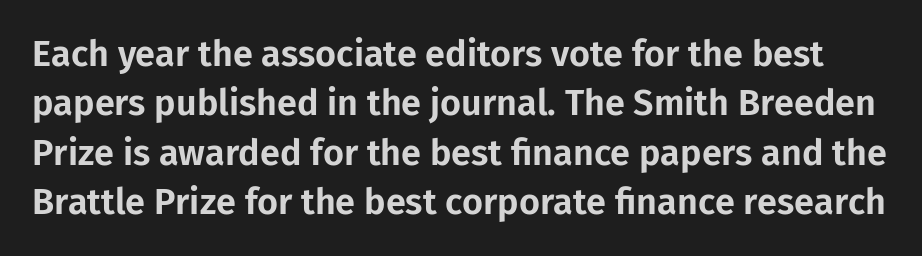
Q: Is the text italic (slanted)? A: No, it is upright.
Q: Is the typeface a serif or a sans-serif typeface? A: Sans-serif.
Q: Is the text underlined? A: No.
Q: Is the spacing between letters normal or unusually wide? A: Normal.
Q: Is the spacing between lines tight, normal or loose? A: Normal.
Q: Width (condensed, normal, or wide)? A: Normal.
Q: Stroke contrast? A: Low.
Q: x-height? A: Medium.
Q: Monospaced? A: No.
